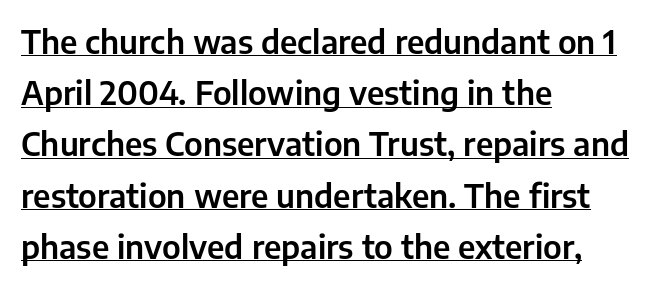
The image shows 32 px sans-serif type, upright; set left-aligned, normal line spacing (1.6x), normal letter spacing, underlined; low stroke contrast and a medium x-height.
